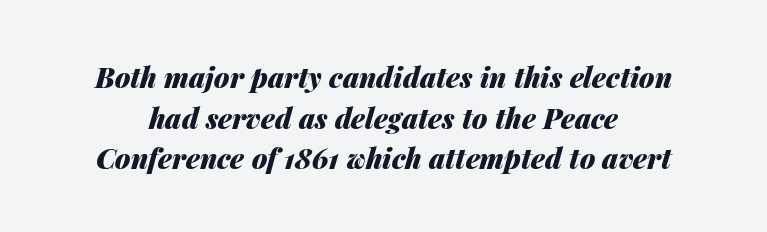
{"italic": "yes", "lean": "right", "slant_degrees": 14, "bold": "yes", "weight": "heavy", "width": "normal", "stroke_contrast": "medium", "x_height": "medium", "monospaced": "no", "underline": "no", "line_spacing": "normal", "line_spacing_ratio": 1.45, "letter_spacing": "normal", "letter_spacing_em": 0.0, "glyph_px": 28}
